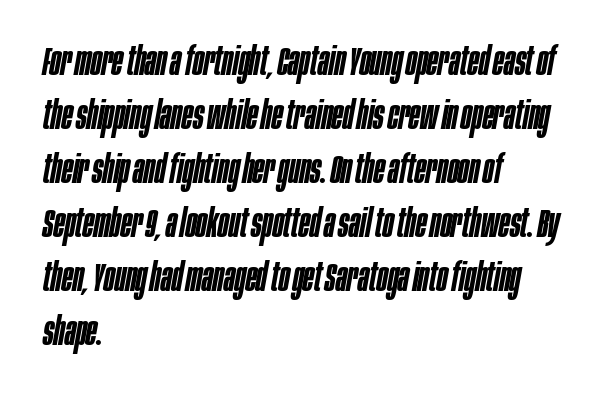
Q: Is the text bold? A: Semi-bold.
Q: Is the text italic (slanted)? A: Yes, it leans right by about 10 degrees.
Q: Is the text underlined? A: No.
Q: How is the paragraph aligned? A: Left-aligned.
Q: Is the spacing between letters normal or unusually wide? A: Normal.
Q: Is the spacing between lines tight, normal or loose? A: Normal.
Q: Width (condensed, normal, or wide)? A: Condensed.
Q: Stroke contrast? A: Low.
Q: x-height? A: Large.
Q: Monospaced? A: No.
